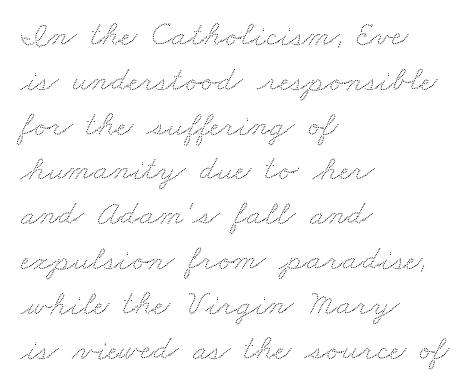
The image shows 35 px wide type; set left-aligned, normal line spacing (1.28x), normal letter spacing, not underlined; low stroke contrast and a small x-height.
